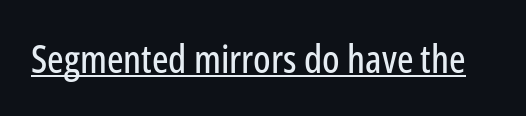
Q: Is the text italic (slanted)? A: No, it is upright.
Q: Is the typeface a serif or a sans-serif typeface? A: Sans-serif.
Q: Is the text underlined? A: Yes.
Q: Is the spacing between letters normal or unusually wide? A: Normal.
Q: Width (condensed, normal, or wide)? A: Condensed.
Q: Stroke contrast? A: Low.
Q: x-height? A: Medium.
Q: Monospaced? A: No.
